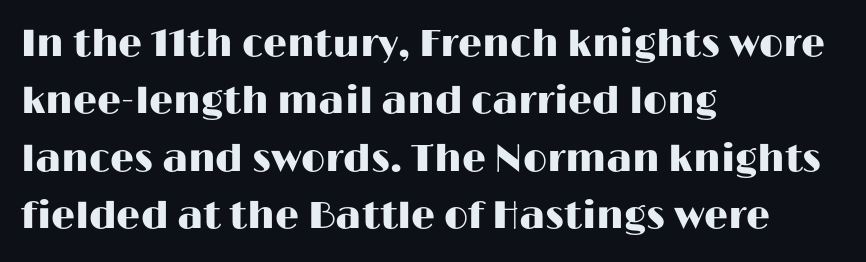
Q: Is the text italic (slanted)? A: No, it is upright.
Q: Is the typeface a serif or a sans-serif typeface? A: Sans-serif.
Q: Is the text underlined? A: No.
Q: How is the paragraph aligned? A: Left-aligned.
Q: Is the spacing between letters normal or unusually wide? A: Normal.
Q: Is the spacing between lines tight, normal or loose? A: Normal.
Q: Width (condensed, normal, or wide)? A: Wide.
Q: Stroke contrast? A: High.
Q: x-height? A: Medium.
Q: Monospaced? A: No.
